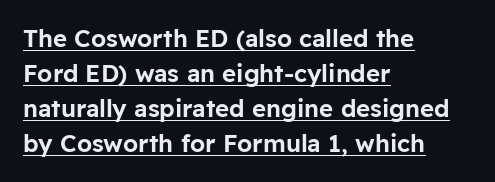
Q: Is the text italic (slanted)? A: No, it is upright.
Q: Is the text underlined? A: Yes.
Q: How is the paragraph aligned? A: Left-aligned.
Q: Is the spacing between letters normal or unusually wide? A: Normal.
Q: Is the spacing between lines tight, normal or loose? A: Normal.
